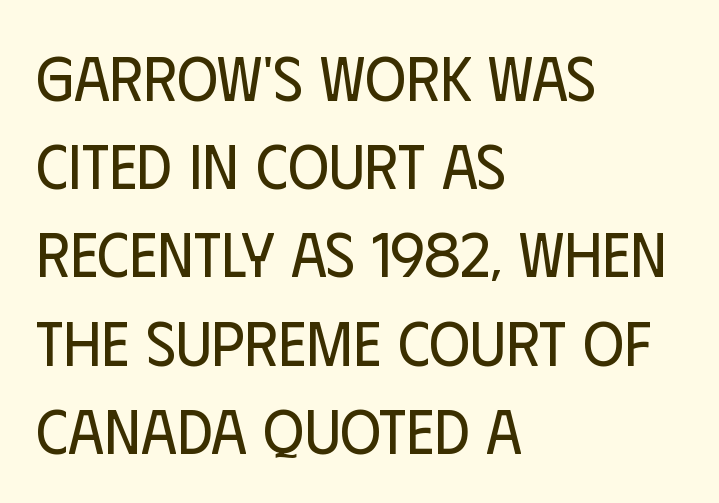
The passage shown is typed in a proportional face where columns would drift. Summary of vertical rhythm: regular, with standard interline spacing. The face used here is a sans, in the tradition of grotesques and geometrics. Descenders are the only things crossing below the line.
